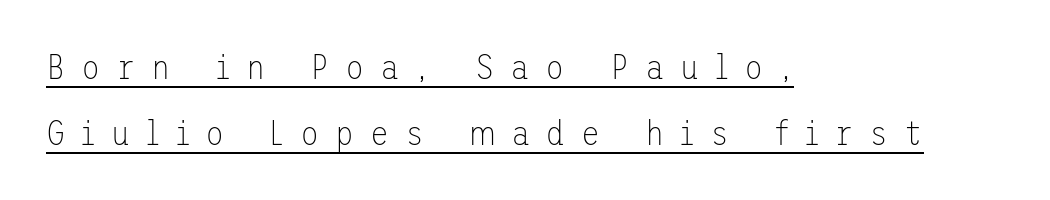
Is there an underline? Yes — a line sits under the letters. Is the block centered? No — it sits flush against the left margin. The specimen reads as upright at a glance. Stems and bowls with no extra thickness — not bold.
